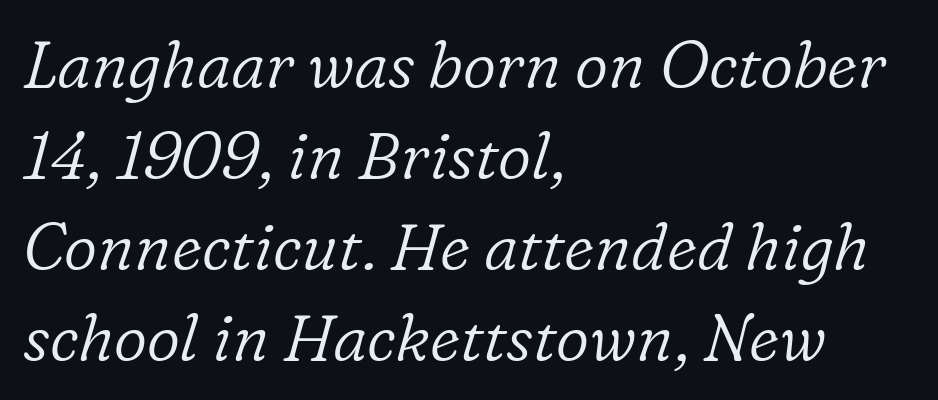
The image shows 65 px light serif type, italic (leaning right); set left-aligned, normal line spacing (1.4x), normal letter spacing, not underlined; low stroke contrast and a medium x-height.
